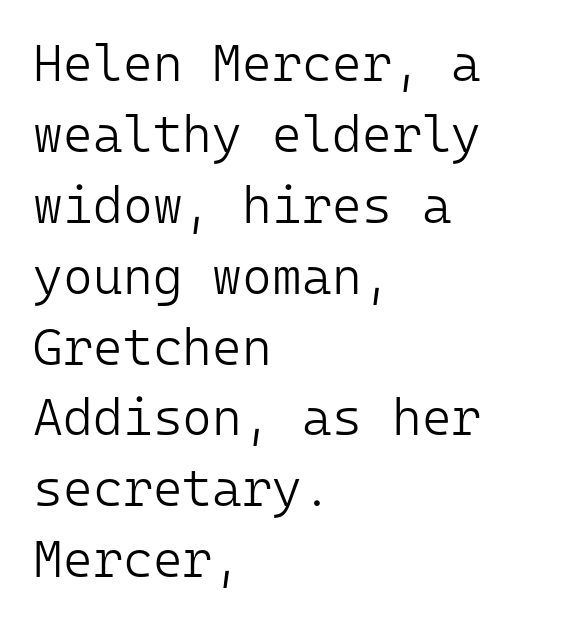
Q: Is the text bold? A: No.
Q: Is the text italic (slanted)? A: No, it is upright.
Q: Is the typeface a serif or a sans-serif typeface? A: Sans-serif.
Q: Is the text underlined? A: No.
Q: How is the paragraph aligned? A: Left-aligned.
Q: Is the spacing between letters normal or unusually wide? A: Normal.
Q: Is the spacing between lines tight, normal or loose? A: Normal.
Q: Width (condensed, normal, or wide)? A: Normal.
Q: Stroke contrast? A: Low.
Q: x-height? A: Medium.
Q: Monospaced? A: Yes.
